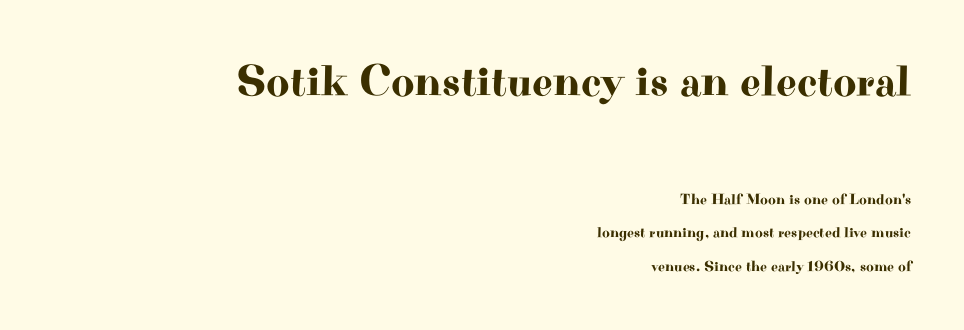
Q: Is the text italic (slanted)? A: No, it is upright.
Q: Is the typeface a serif or a sans-serif typeface? A: Serif.
Q: Is the text underlined? A: No.
Q: How is the paragraph aligned? A: Right-aligned.
Q: Is the spacing between letters normal or unusually wide? A: Normal.
Q: Is the spacing between lines tight, normal or loose? A: Loose.
Q: Which block of text is set in a larger size, the first (top) or the second (bottom)? A: The first (top) one.
Q: Width (condensed, normal, or wide)? A: Wide.
Q: Stroke contrast? A: High.
Q: x-height? A: Small.
Q: Monospaced? A: No.
